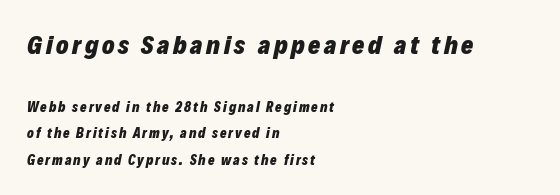
Strokes here are thick enough to call this a true bold. If you drew a ruler down the left edge, every line would touch it. Scale decreases going downward across the two blocks. The space directly below the letters is spotless.
